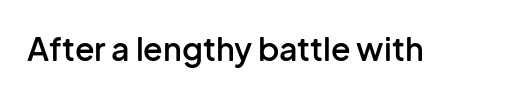
Ordinary non-slanted type is in use. You could not count columns in this text — the font is proportionally spaced. A sans-serif font was chosen for this passage. Stems and bowls a touch heavier than normal — semibold.
